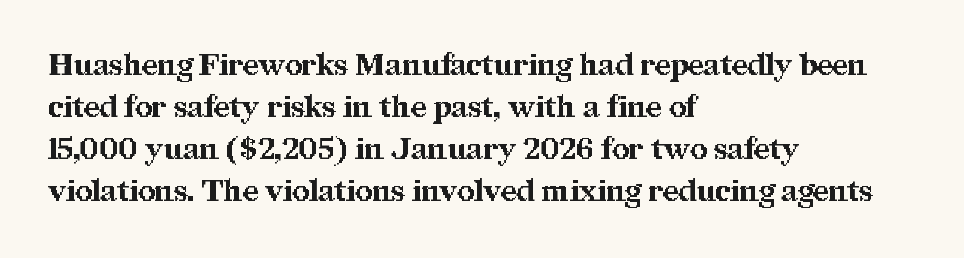
Q: Is the text bold? A: Yes.
Q: Is the text italic (slanted)? A: No, it is upright.
Q: Is the typeface a serif or a sans-serif typeface? A: Serif.
Q: Is the text underlined? A: No.
Q: How is the paragraph aligned? A: Left-aligned.
Q: Is the spacing between letters normal or unusually wide? A: Normal.
Q: Is the spacing between lines tight, normal or loose? A: Normal.
Q: Width (condensed, normal, or wide)? A: Normal.
Q: Stroke contrast? A: Medium.
Q: x-height? A: Medium.
Q: Monospaced? A: No.
